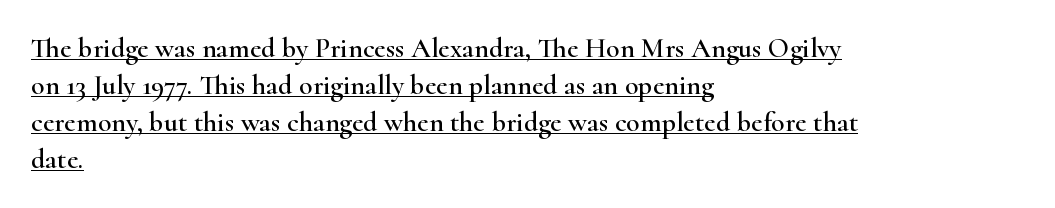
Q: Is the text italic (slanted)? A: No, it is upright.
Q: Is the typeface a serif or a sans-serif typeface? A: Serif.
Q: Is the text underlined? A: Yes.
Q: How is the paragraph aligned? A: Left-aligned.
Q: Is the spacing between letters normal or unusually wide? A: Normal.
Q: Is the spacing between lines tight, normal or loose? A: Normal.
Q: Width (condensed, normal, or wide)? A: Wide.
Q: Stroke contrast? A: High.
Q: x-height? A: Small.
Q: Monospaced? A: No.
